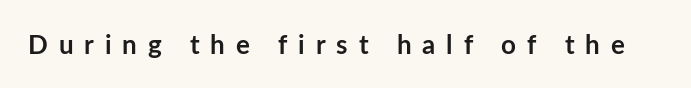
{"italic": "no", "bold": "yes", "underline": "no", "letter_spacing": "wide", "letter_spacing_em": 0.42, "glyph_px": 26}
